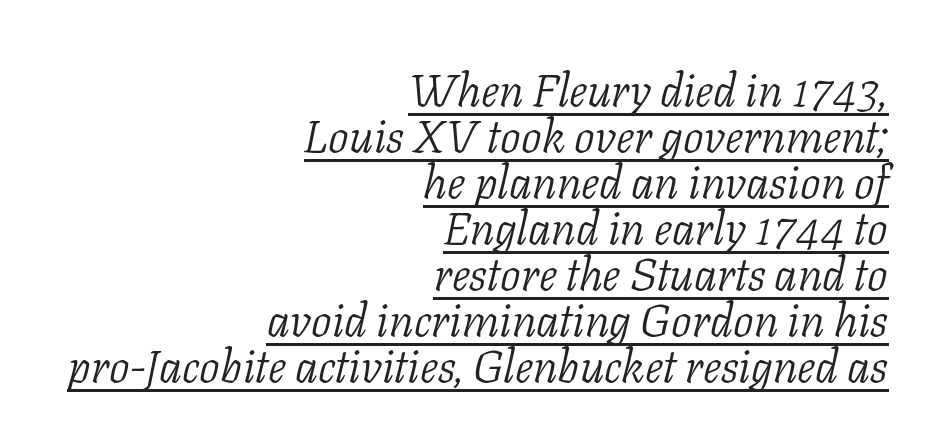
The image shows 46 px light serif type, italic (leaning right); set right-aligned, tight line spacing (1.0x), normal letter spacing, underlined; low stroke contrast and a medium x-height.
